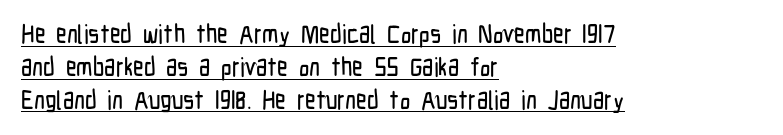
Q: Is the text italic (slanted)? A: No, it is upright.
Q: Is the text underlined? A: Yes.
Q: How is the paragraph aligned? A: Left-aligned.
Q: Is the spacing between letters normal or unusually wide? A: Normal.
Q: Is the spacing between lines tight, normal or loose? A: Normal.
